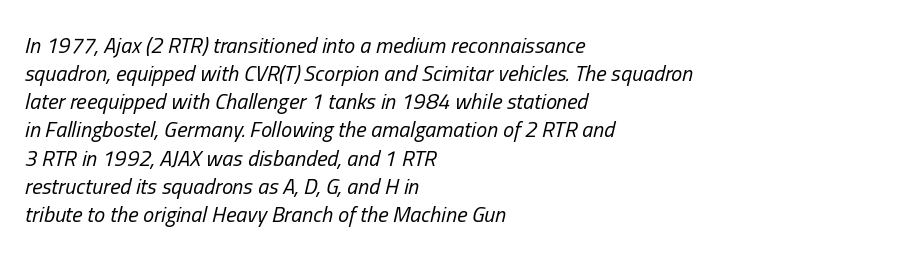
Rule under the text: the space is simply empty. Letters have the restrained weight of plain body copy at most. Caption: multi-line text, flush left, ragged right. Successive baselines arrive at the customary interval. The whole block is typeset with a tilt.
